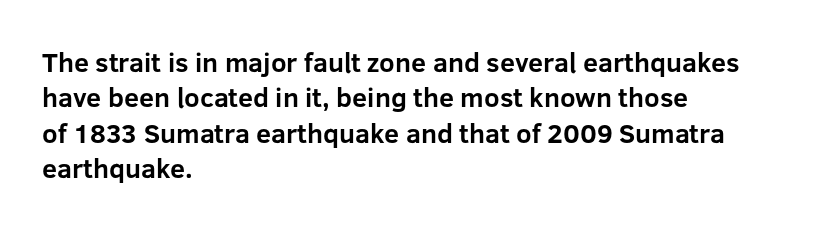
The image shows 27 px bold type, upright; set left-aligned, normal line spacing (1.31x), normal letter spacing, not underlined.
